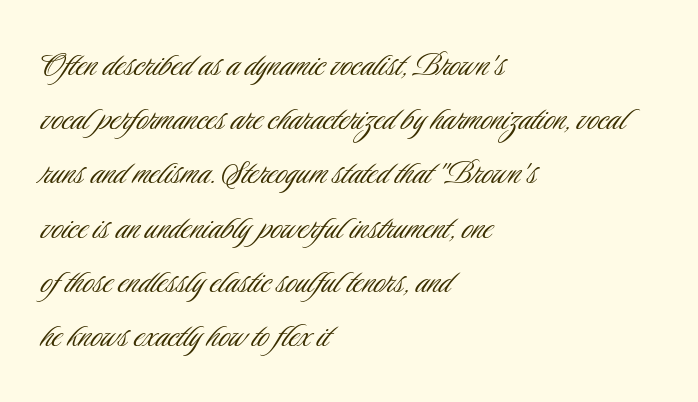
The image shows 39 px light, condensed sans-serif type; set left-aligned, normal line spacing (1.39x), normal letter spacing, not underlined; low stroke contrast and a small x-height.
